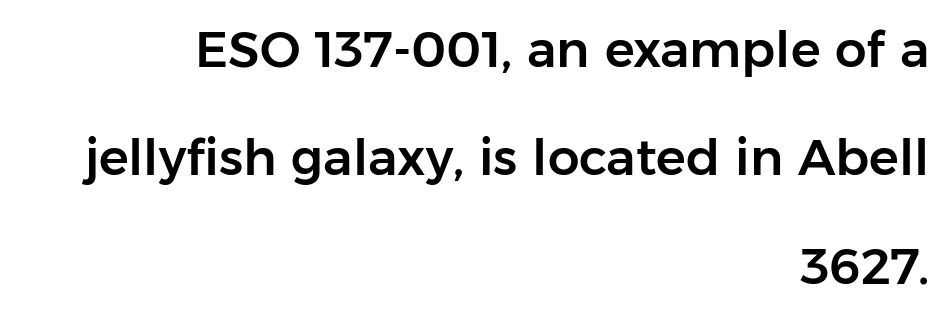
{"serif": "no", "italic": "no", "width": "normal", "stroke_contrast": "low", "x_height": "medium", "monospaced": "no", "underline": "no", "align": "right", "line_spacing": "loose", "line_spacing_ratio": 2.17, "letter_spacing": "normal", "letter_spacing_em": 0.0, "glyph_px": 50}
